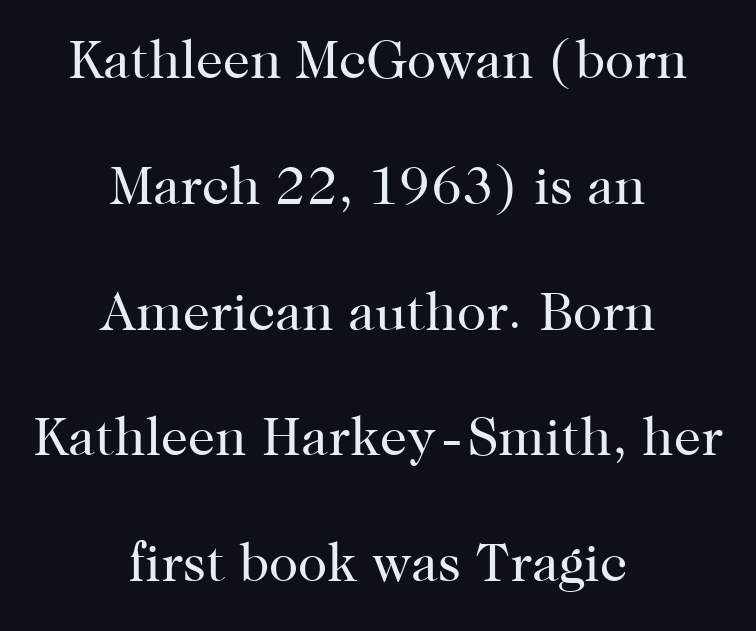
Q: Is the text bold? A: No.
Q: Is the text italic (slanted)? A: No, it is upright.
Q: Is the typeface a serif or a sans-serif typeface? A: Serif.
Q: Is the text underlined? A: No.
Q: How is the paragraph aligned? A: Centered.
Q: Is the spacing between letters normal or unusually wide? A: Normal.
Q: Is the spacing between lines tight, normal or loose? A: Loose.
Q: Width (condensed, normal, or wide)? A: Normal.
Q: Stroke contrast? A: High.
Q: x-height? A: Medium.
Q: Monospaced? A: No.
